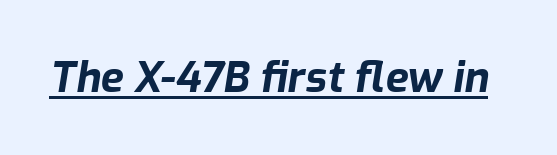
Q: Is the text bold? A: Yes.
Q: Is the text italic (slanted)? A: Yes, it leans right by about 9 degrees.
Q: Is the text underlined? A: Yes.
Q: Is the spacing between letters normal or unusually wide? A: Normal.
Q: Width (condensed, normal, or wide)? A: Normal.
Q: Stroke contrast? A: Low.
Q: x-height? A: Medium.
Q: Monospaced? A: No.
